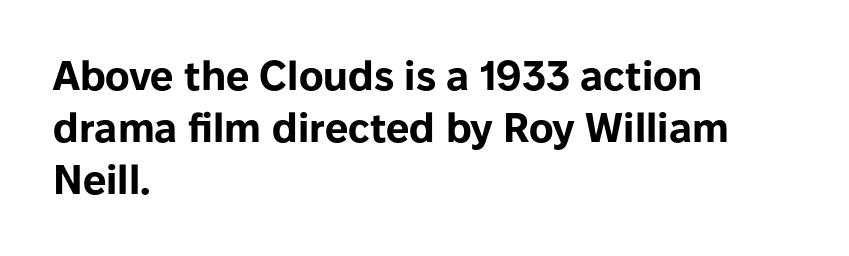
{"serif": "no", "italic": "no", "bold": "yes", "weight": "bold", "width": "normal", "stroke_contrast": "low", "x_height": "medium", "monospaced": "no", "underline": "no", "align": "left", "line_spacing": "normal", "line_spacing_ratio": 1.27, "letter_spacing": "normal", "letter_spacing_em": 0.0, "glyph_px": 41}
